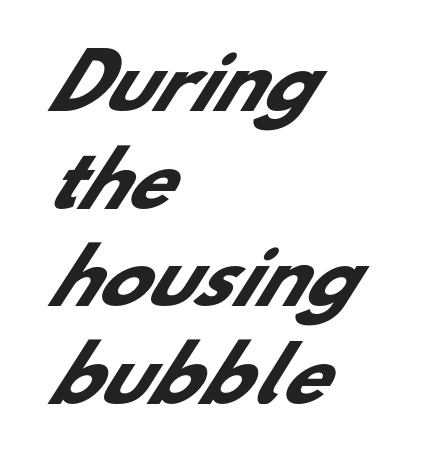
Q: Is the text bold? A: Yes.
Q: Is the typeface a serif or a sans-serif typeface? A: Sans-serif.
Q: Is the text underlined? A: No.
Q: How is the paragraph aligned? A: Left-aligned.
Q: Is the spacing between letters normal or unusually wide? A: Normal.
Q: Is the spacing between lines tight, normal or loose? A: Normal.
Q: Width (condensed, normal, or wide)? A: Normal.
Q: Stroke contrast? A: Low.
Q: x-height? A: Small.
Q: Monospaced? A: No.
